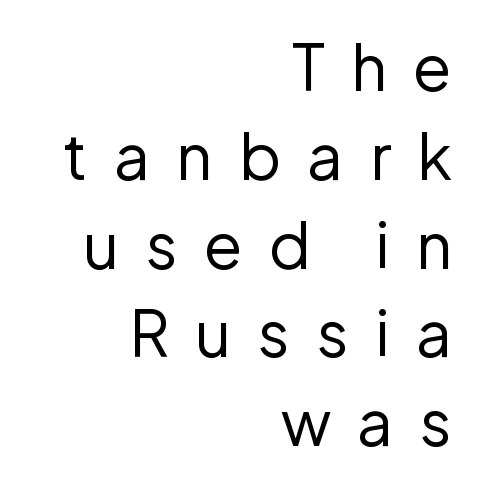
A student would call this right alignment; a typographer would say flush right, rag left. Descender tails drop into unmarked territory. No feet cap the strokes, marking this as sans-serif type. Summary of weight: not heavy and not bold.
